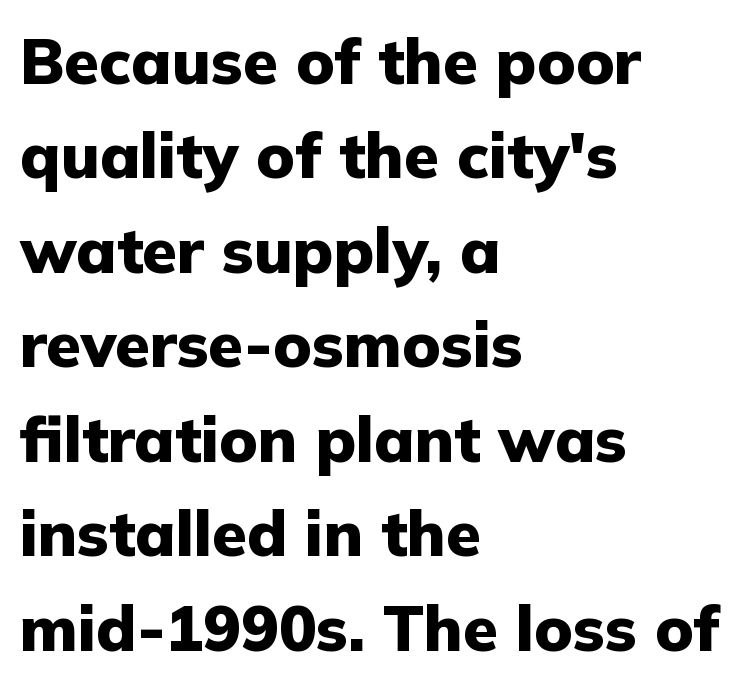
Q: Is the text bold? A: Yes.
Q: Is the text italic (slanted)? A: No, it is upright.
Q: Is the typeface a serif or a sans-serif typeface? A: Sans-serif.
Q: Is the text underlined? A: No.
Q: How is the paragraph aligned? A: Left-aligned.
Q: Is the spacing between letters normal or unusually wide? A: Normal.
Q: Is the spacing between lines tight, normal or loose? A: Normal.
Q: Width (condensed, normal, or wide)? A: Normal.
Q: Stroke contrast? A: Low.
Q: x-height? A: Medium.
Q: Monospaced? A: No.
